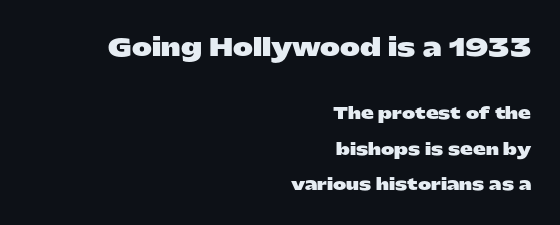
One-word summary of the alignment: right. Posture: straight, roman, zero tilt. This rendering leaves character spacing at its baseline value. One glance says open: line gaps are wider than usual. Decoration check: the copy has no underline.
